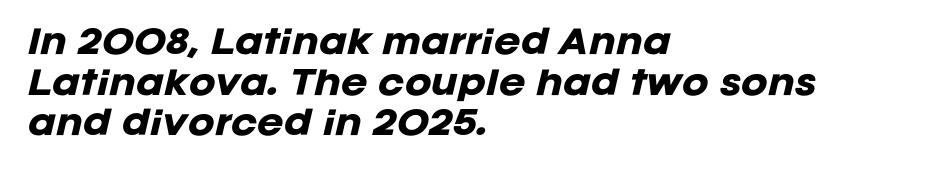
The image shows 32 px heavy type, italic (leaning right); set left-aligned, normal line spacing (1.27x), normal letter spacing, not underlined; low stroke contrast and a large x-height.
